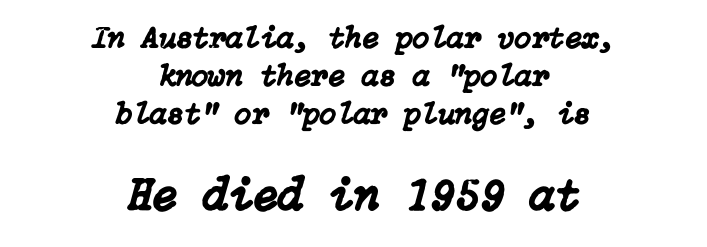
The font's italic variant was chosen for this text. Descenders hang freely into open space. Inter-character spacing is left at the font's built-in metrics. Notice how the passage keeps no hard edge, just a central spine. Whoever set this made the second block the dominant, larger element.
